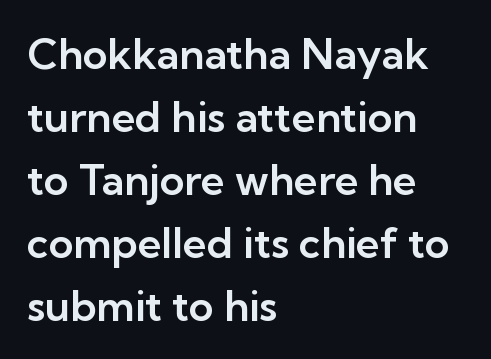
Q: Is the text italic (slanted)? A: No, it is upright.
Q: Is the typeface a serif or a sans-serif typeface? A: Sans-serif.
Q: Is the text underlined? A: No.
Q: How is the paragraph aligned? A: Left-aligned.
Q: Is the spacing between letters normal or unusually wide? A: Normal.
Q: Is the spacing between lines tight, normal or loose? A: Normal.
Q: Width (condensed, normal, or wide)? A: Normal.
Q: Stroke contrast? A: Low.
Q: x-height? A: Medium.
Q: Monospaced? A: No.
